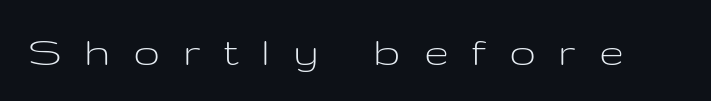
Q: Is the text bold? A: No.
Q: Is the text italic (slanted)? A: No, it is upright.
Q: Is the typeface a serif or a sans-serif typeface? A: Sans-serif.
Q: Is the text underlined? A: No.
Q: Is the spacing between letters normal or unusually wide? A: Unusually wide.
Q: Width (condensed, normal, or wide)? A: Wide.
Q: Stroke contrast? A: Low.
Q: x-height? A: Medium.
Q: Monospaced? A: No.
